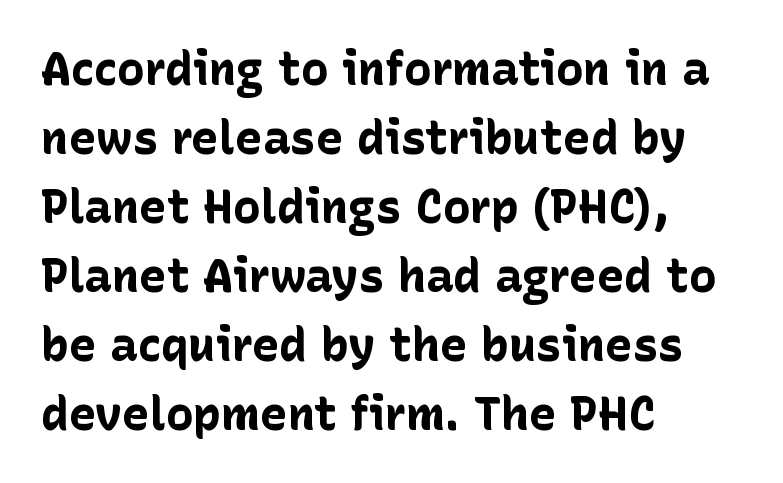
{"serif": "no", "italic": "no", "bold": "yes", "weight": "bold", "width": "normal", "stroke_contrast": "low", "x_height": "medium", "monospaced": "no", "underline": "no", "align": "left", "line_spacing": "normal", "line_spacing_ratio": 1.5, "letter_spacing": "normal", "letter_spacing_em": 0.0, "glyph_px": 46}
